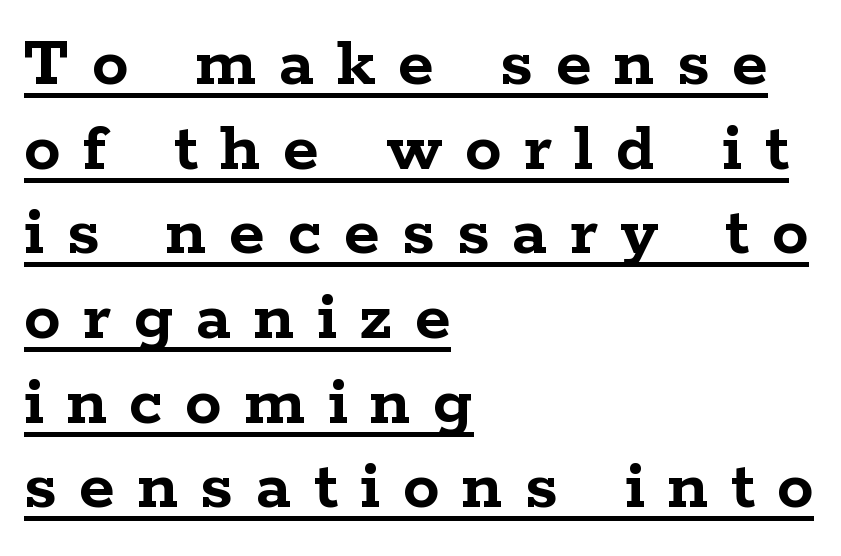
Q: Is the text bold? A: Yes.
Q: Is the text italic (slanted)? A: No, it is upright.
Q: Is the typeface a serif or a sans-serif typeface? A: Serif.
Q: Is the text underlined? A: Yes.
Q: How is the paragraph aligned? A: Left-aligned.
Q: Is the spacing between letters normal or unusually wide? A: Unusually wide.
Q: Width (condensed, normal, or wide)? A: Wide.
Q: Stroke contrast? A: Low.
Q: x-height? A: Medium.
Q: Monospaced? A: No.
